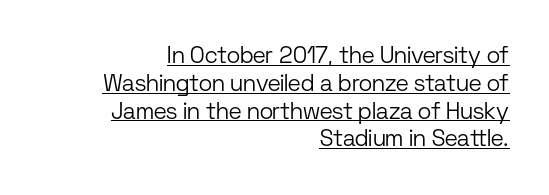
The passage is arranged like a letterhead date or caption credit — flush right. A rule runs beneath these lines of type. The letters look calm and open, with moderate or lighter stems. Posture: vertical.
